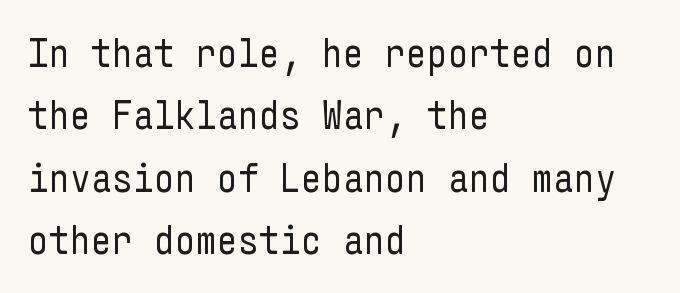
Where is the straight margin? On the left. The designer left line spacing at the default. Is the type heavy? It reads as light-to-regular instead. Spacing between characters is what you'd get straight out of the box. Decoration check: the copy has no underline. The letters stand straight up with perfectly vertical stems.
